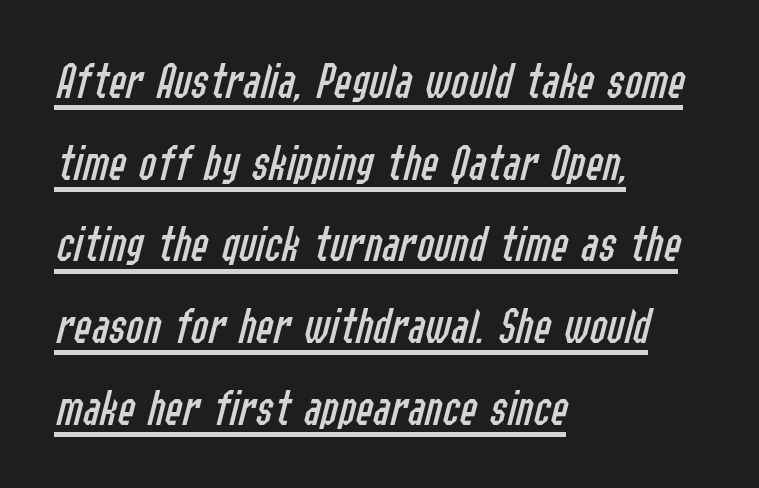
Q: Is the text bold? A: No.
Q: Is the text italic (slanted)? A: Yes, it leans right by about 14 degrees.
Q: Is the text underlined? A: Yes.
Q: How is the paragraph aligned? A: Left-aligned.
Q: Is the spacing between letters normal or unusually wide? A: Normal.
Q: Is the spacing between lines tight, normal or loose? A: Normal.
Q: Width (condensed, normal, or wide)? A: Condensed.
Q: Stroke contrast? A: Low.
Q: x-height? A: Medium.
Q: Monospaced? A: No.
